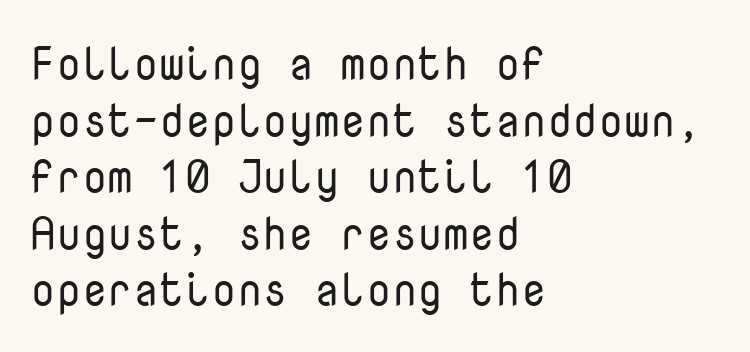
{"serif": "no", "italic": "no", "bold": "no", "weight": "regular", "width": "normal", "stroke_contrast": "low", "x_height": "medium", "monospaced": "yes", "underline": "no", "align": "left", "line_spacing_ratio": 1.23, "letter_spacing": "normal", "letter_spacing_em": 0.0, "glyph_px": 46}
